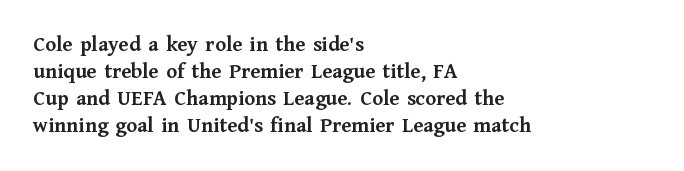
{"italic": "no", "bold": "yes", "underline": "no", "align": "left", "line_spacing_ratio": 1.22, "letter_spacing": "normal", "letter_spacing_em": 0.0, "glyph_px": 22}
